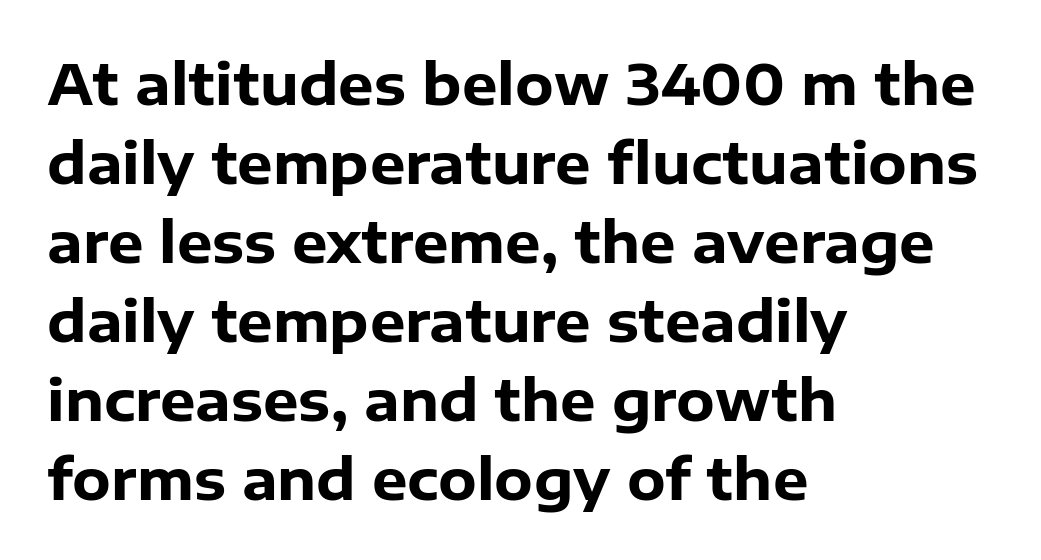
{"serif": "no", "italic": "no", "bold": "yes", "weight": "heavy", "width": "normal", "stroke_contrast": "low", "x_height": "medium", "monospaced": "no", "underline": "no", "align": "left", "line_spacing": "normal", "line_spacing_ratio": 1.41, "letter_spacing": "normal", "letter_spacing_em": 0.0, "glyph_px": 56}
